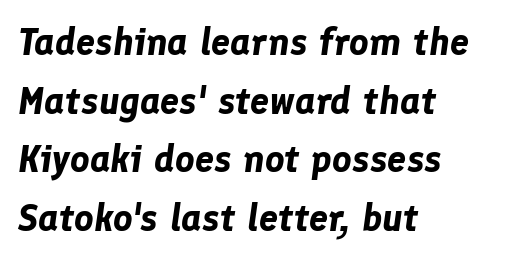
Q: Is the text bold? A: Yes.
Q: Is the text italic (slanted)? A: Yes, it leans right by about 8 degrees.
Q: Is the text underlined? A: No.
Q: How is the paragraph aligned? A: Left-aligned.
Q: Is the spacing between letters normal or unusually wide? A: Normal.
Q: Is the spacing between lines tight, normal or loose? A: Normal.
Q: Width (condensed, normal, or wide)? A: Normal.
Q: Stroke contrast? A: Low.
Q: x-height? A: Medium.
Q: Monospaced? A: No.
